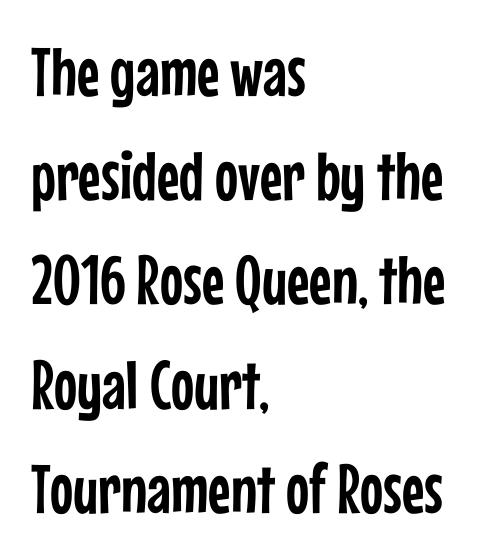
{"serif": "no", "italic": "no", "width": "condensed", "stroke_contrast": "low", "x_height": "medium", "monospaced": "no", "underline": "no", "align": "left", "line_spacing": "normal", "line_spacing_ratio": 1.51, "letter_spacing": "normal", "letter_spacing_em": 0.0, "glyph_px": 69}
